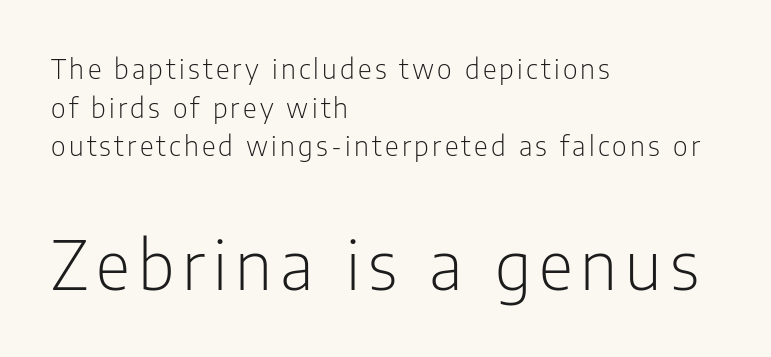
Q: Is the text bold? A: No.
Q: Is the text italic (slanted)? A: No, it is upright.
Q: Is the typeface a serif or a sans-serif typeface? A: Sans-serif.
Q: Is the text underlined? A: No.
Q: How is the paragraph aligned? A: Left-aligned.
Q: Is the spacing between lines tight, normal or loose? A: Normal.
Q: Which block of text is set in a larger size, the first (top) or the second (bottom)? A: The second (bottom) one.
Q: Width (condensed, normal, or wide)? A: Condensed.
Q: Stroke contrast? A: Low.
Q: x-height? A: Medium.
Q: Monospaced? A: No.
